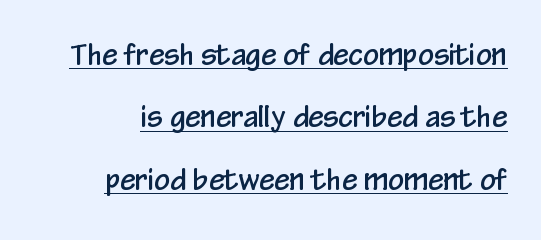
The image shows 28 px condensed sans-serif type, upright; set right-aligned, loose line spacing (2.23x), normal letter spacing, underlined; low stroke contrast and a medium x-height.
